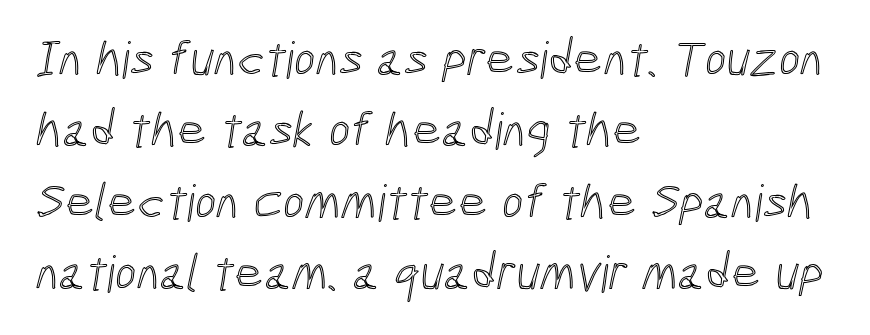
{"width": "condensed", "x_height": "medium", "monospaced": "no", "underline": "no", "align": "left", "line_spacing": "normal", "line_spacing_ratio": 1.4, "letter_spacing": "normal", "letter_spacing_em": 0.0, "glyph_px": 51}
